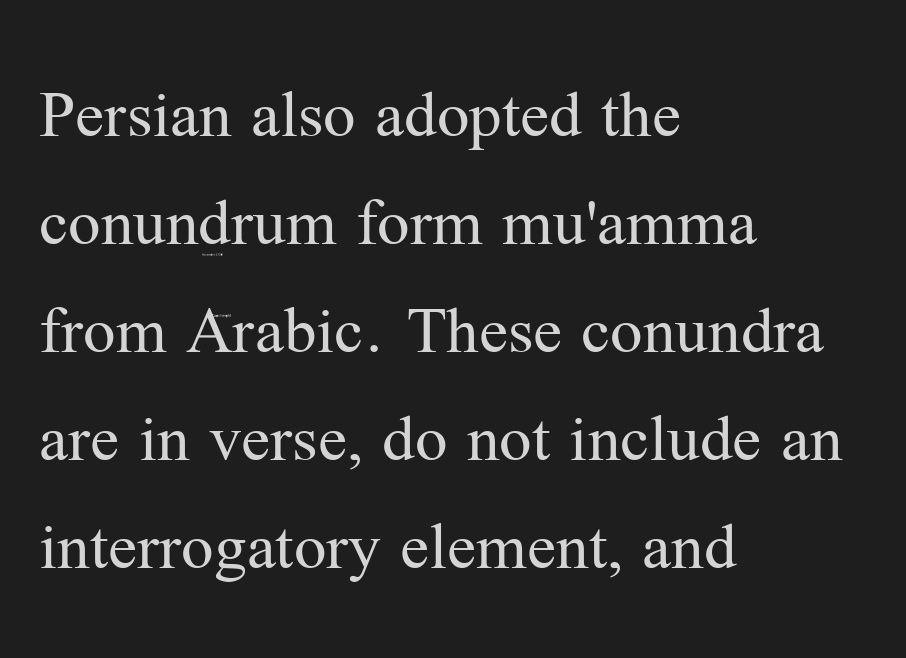
Vertical strokes here are truly vertical. The compositor pushed each line to the left boundary. Serif or sans? Serif — the stroke terminals have little feet. Leading: standard.
